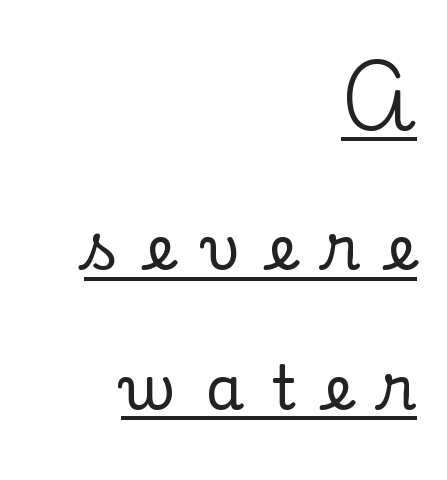
Do the characters align in a grid? No, the font is proportional. The passage shown is typeset with a serif family. Style check: upright. Honestly, the rows look like they've been pulled way apart.
